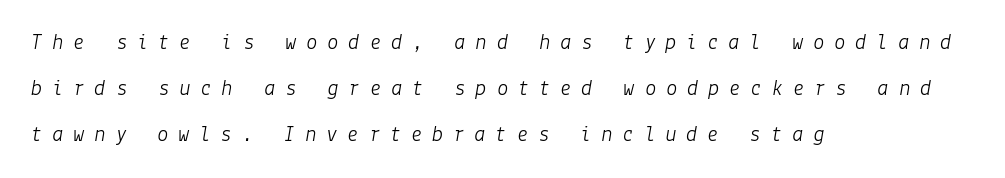
Q: Is the text bold? A: No.
Q: Is the text italic (slanted)? A: Yes, it leans right by about 9 degrees.
Q: Is the text underlined? A: No.
Q: How is the paragraph aligned? A: Left-aligned.
Q: Is the spacing between letters normal or unusually wide? A: Unusually wide.
Q: Is the spacing between lines tight, normal or loose? A: Loose.
